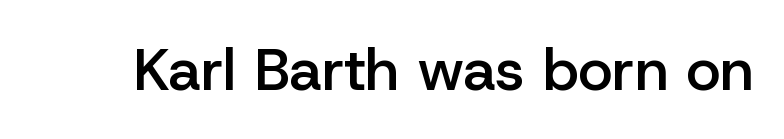
The image shows 59 px semibold sans-serif type, upright; set normal letter spacing, not underlined; low stroke contrast and a medium x-height.
